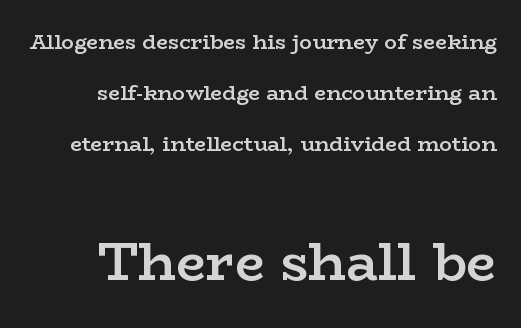
{"serif": "yes", "italic": "no", "bold": "semi", "weight": "semibold", "width": "wide", "stroke_contrast": "low", "x_height": "medium", "monospaced": "no", "underline": "no", "align": "right", "line_spacing": "loose", "line_spacing_ratio": 2.42, "letter_spacing": "normal", "letter_spacing_em": 0.0, "larger_block": "second", "size_ratio": 2.52, "glyph_px": 53}
